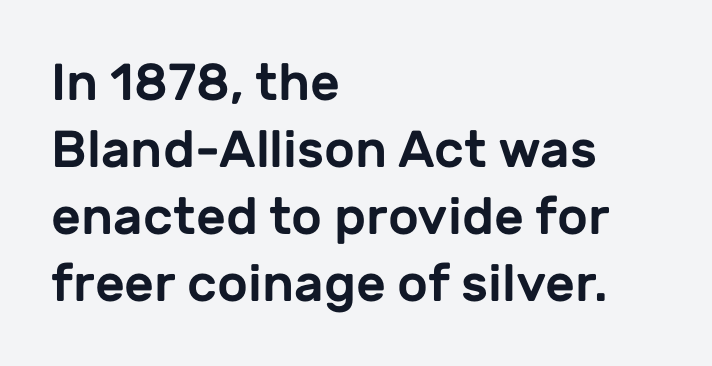
Q: Is the text italic (slanted)? A: No, it is upright.
Q: Is the typeface a serif or a sans-serif typeface? A: Sans-serif.
Q: Is the text underlined? A: No.
Q: How is the paragraph aligned? A: Left-aligned.
Q: Is the spacing between letters normal or unusually wide? A: Normal.
Q: Is the spacing between lines tight, normal or loose? A: Normal.
Q: Width (condensed, normal, or wide)? A: Normal.
Q: Stroke contrast? A: Low.
Q: x-height? A: Medium.
Q: Monospaced? A: No.
